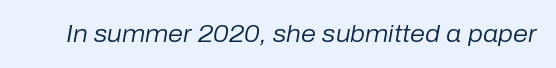
The image shows 24 px text type, italic (leaning right); set normal letter spacing, not underlined.
